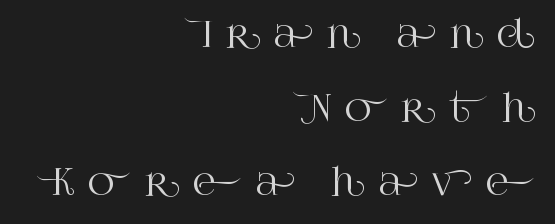
Alignment: flush right. Whoever set this chose breathing room over compactness in the vertical rhythm. Unlike a clean sans, this face finishes its strokes with serifs. Note the varied advance widths — an 'i' is clearly narrower than an 'm'. Words float on clear page, feet unadorned.
